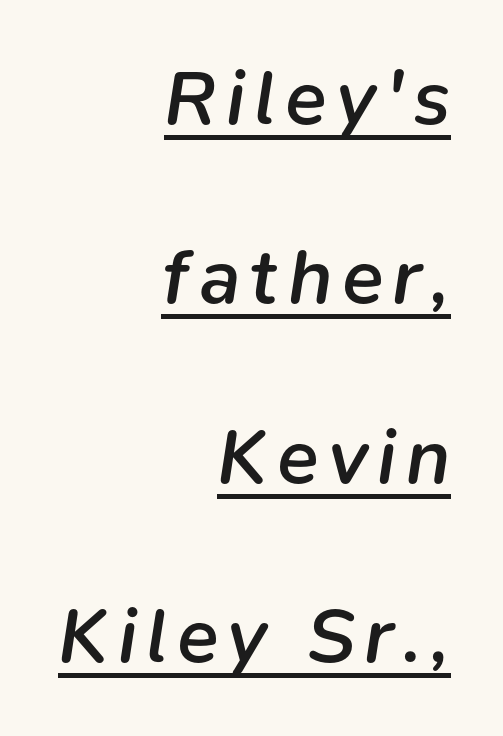
The image shows 77 px semibold type, italic (leaning right); set right-aligned, loose line spacing (2.33x), underlined; low stroke contrast and a medium x-height.
